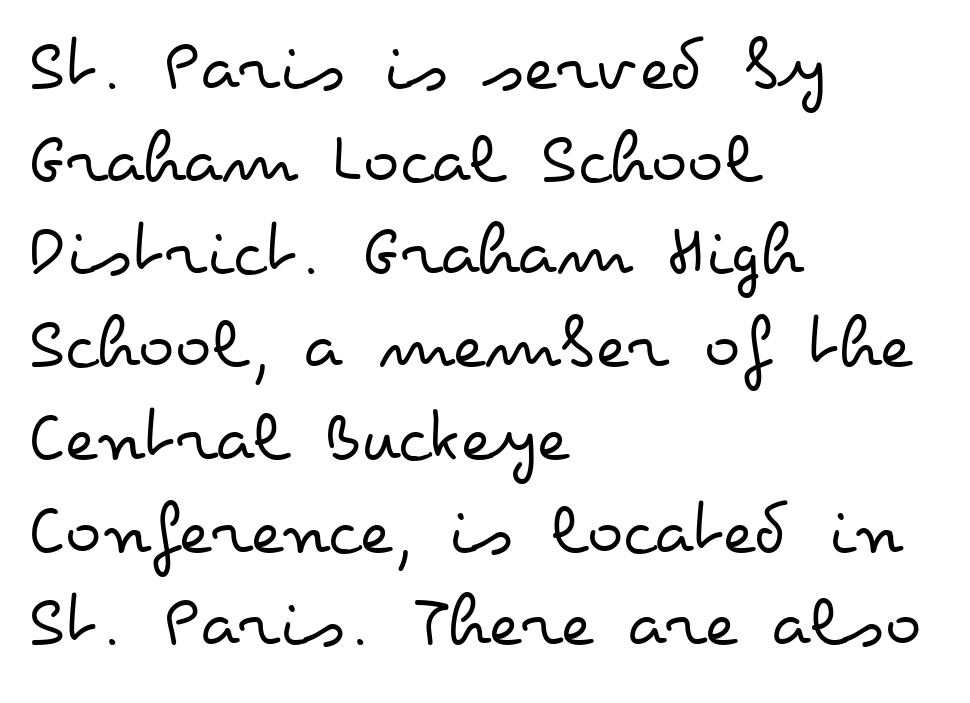
The image shows 76 px regular-weight, wide type, upright; set left-aligned, line spacing 1.22x, normal letter spacing, not underlined; low stroke contrast and a small x-height.
